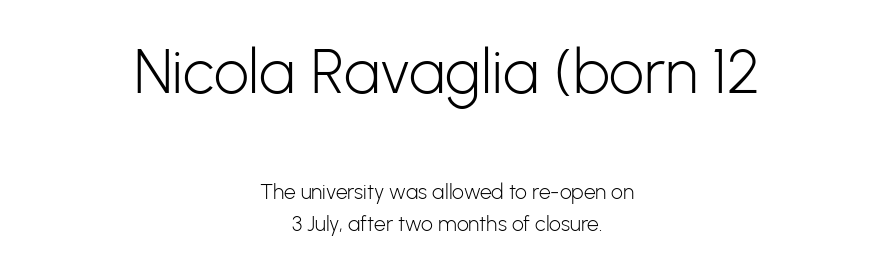
The image shows 62 px light sans-serif type, upright; set centered, normal line spacing (1.54x), normal letter spacing, not underlined; the first (top) block is 2.95x larger; low stroke contrast and a medium x-height.
